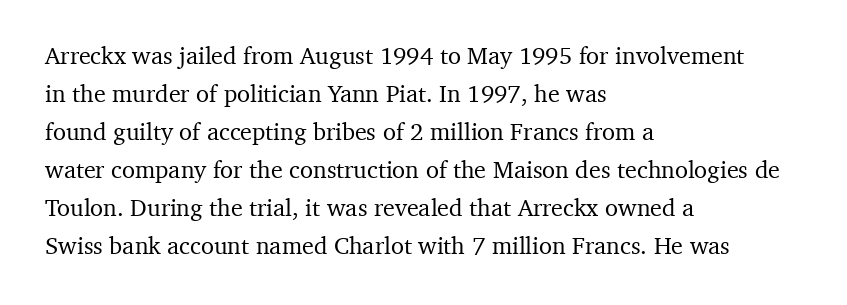
The specimen omits any rule beneath the text block's lines. Alignment: flush left. Italic? Not at all — the glyphs are vertical. The lines sit at an ordinary, default distance from one another. You could call the tracking neutral — neither tight nor loose.
